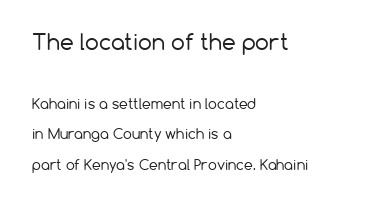
{"italic": "no", "bold": "no", "underline": "no", "align": "left", "line_spacing": "loose", "line_spacing_ratio": 2.19, "letter_spacing": "normal", "letter_spacing_em": 0.0, "larger_block": "first", "size_ratio": 1.57, "glyph_px": 22}
